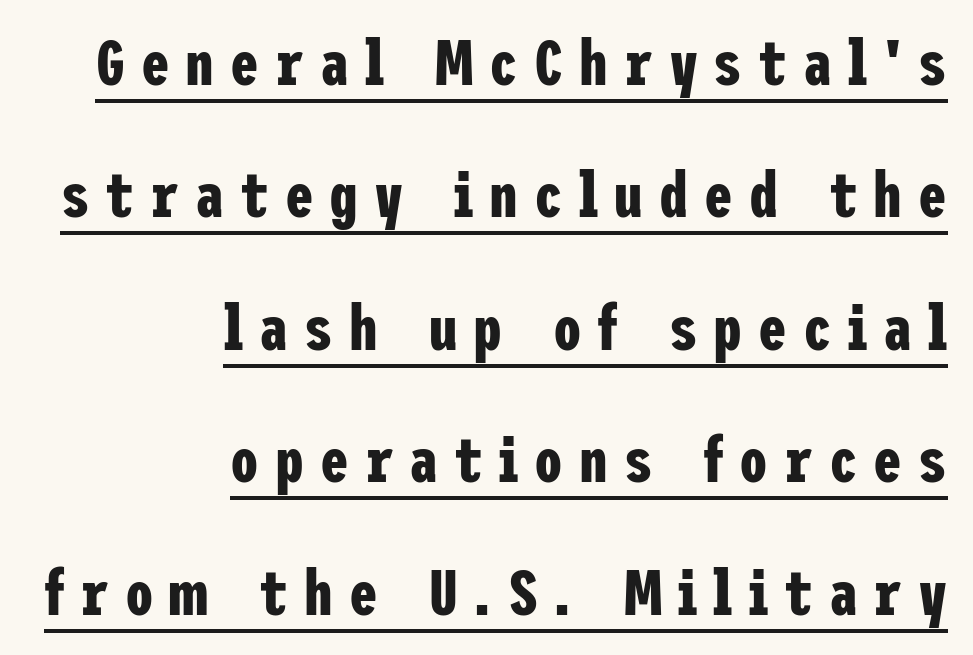
The type is letterspaced generously, with wide tracking. Posture: upright roman. The text block is weighted toward the right margin, trailing off unevenly leftward. You can see a thin bar hugging the bottom of the glyphs.
